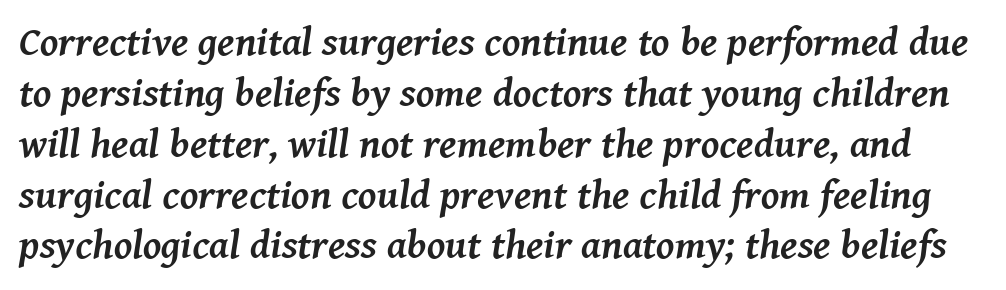
Q: Is the text bold? A: Yes.
Q: Is the text italic (slanted)? A: Yes, it leans right by about 8 degrees.
Q: Is the typeface a serif or a sans-serif typeface? A: Serif.
Q: Is the text underlined? A: No.
Q: Is the spacing between letters normal or unusually wide? A: Normal.
Q: Width (condensed, normal, or wide)? A: Normal.
Q: Stroke contrast? A: Medium.
Q: x-height? A: Medium.
Q: Monospaced? A: No.
